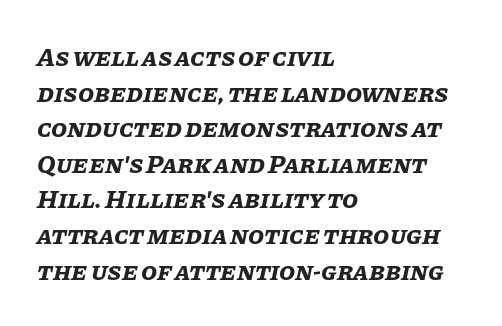
The image shows 26 px bold type, italic (leaning right); set left-aligned, normal line spacing (1.37x), normal letter spacing, not underlined.
